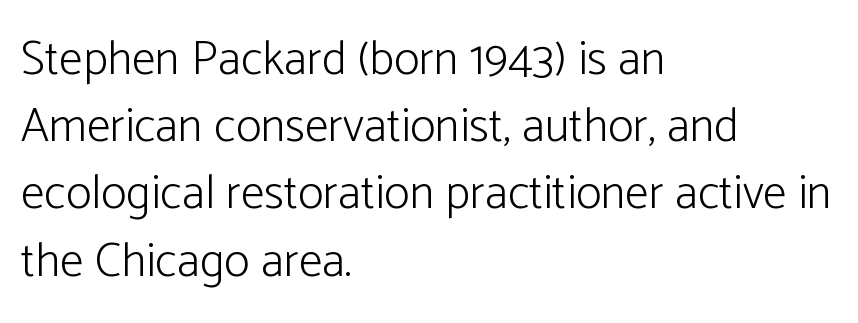
The image shows 48 px light sans-serif type, upright; set left-aligned, normal line spacing (1.4x), normal letter spacing, not underlined; low stroke contrast and a medium x-height.
